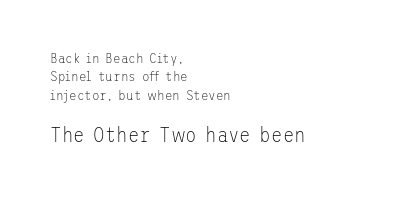
Q: Is the text bold? A: No.
Q: Is the text italic (slanted)? A: No, it is upright.
Q: Is the text underlined? A: No.
Q: How is the paragraph aligned? A: Left-aligned.
Q: Is the spacing between letters normal or unusually wide? A: Normal.
Q: Is the spacing between lines tight, normal or loose? A: Normal.
Q: Which block of text is set in a larger size, the first (top) or the second (bottom)? A: The second (bottom) one.
